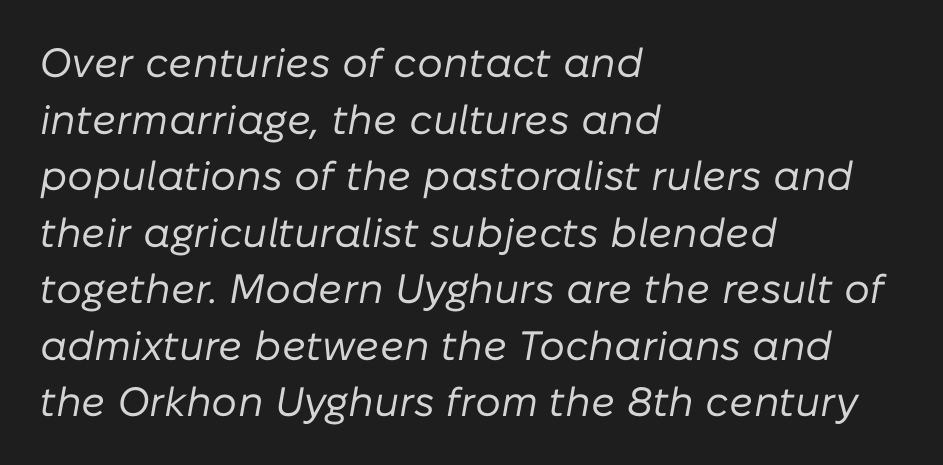
The image shows 41 px regular-weight type, italic (leaning right); set left-aligned, normal line spacing (1.38x), normal letter spacing, not underlined; low stroke contrast and a medium x-height.
